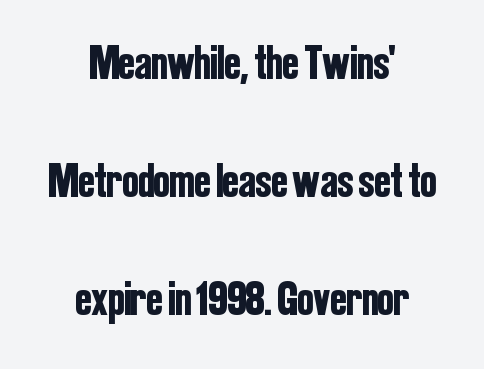
The letters stand straight up with perfectly vertical stems. To sum up the face: it is a sans, with no serifs. Do the characters align in a grid? No, the font is proportional. Vertical spacing — loose. Decoration check: the copy has no underline.
